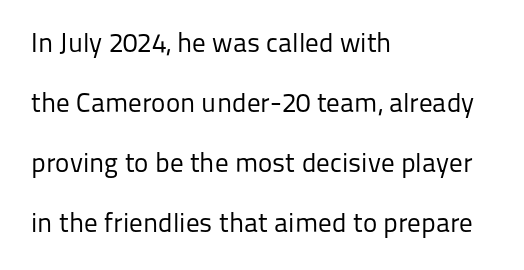
Q: Is the text bold? A: No.
Q: Is the text italic (slanted)? A: No, it is upright.
Q: Is the text underlined? A: No.
Q: How is the paragraph aligned? A: Left-aligned.
Q: Is the spacing between letters normal or unusually wide? A: Normal.
Q: Is the spacing between lines tight, normal or loose? A: Loose.
